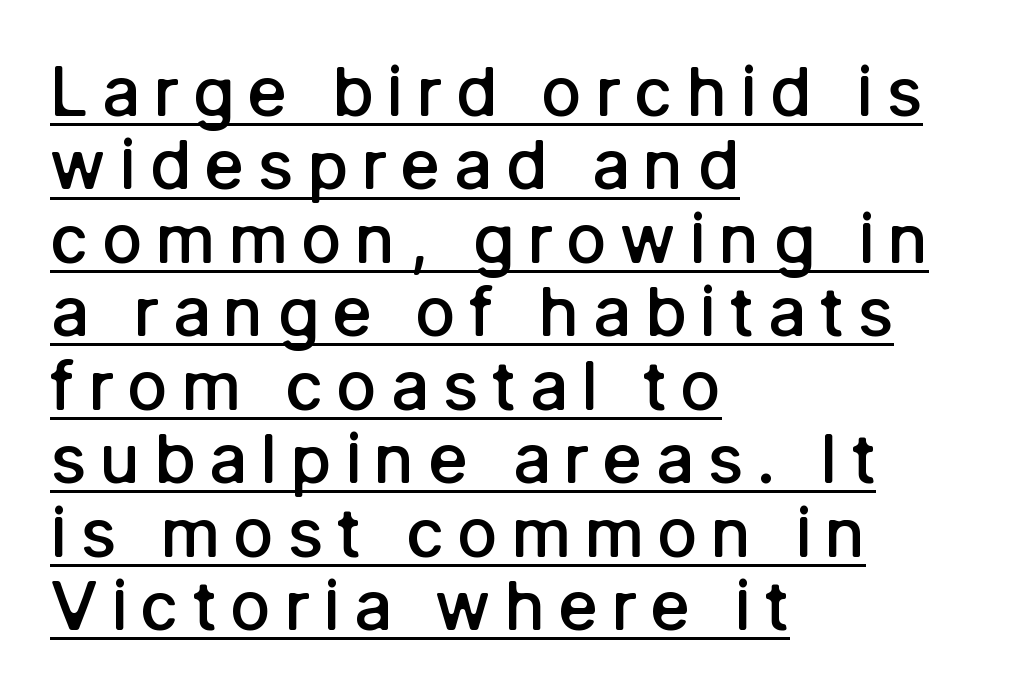
The image shows 68 px semibold sans-serif type, upright; set left-aligned, tight line spacing (1.08x), underlined; low stroke contrast and a medium x-height.
